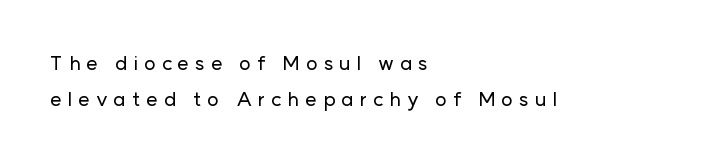
The image shows 20 px text type, upright; set left-aligned, line spacing 1.78x, unusually wide letter spacing (+0.3 em), not underlined.
